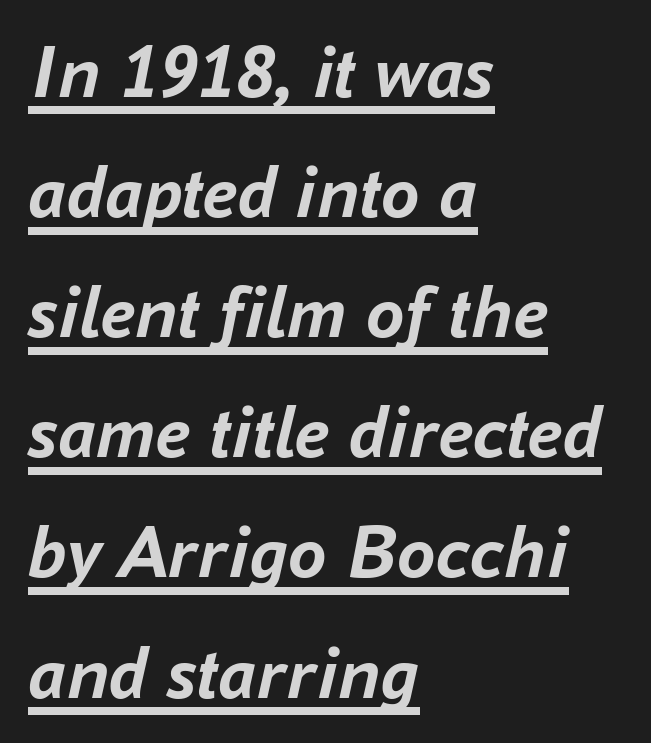
What decoration does the sample have? An underline. The passage shown stacks its lines at a standard gap. The sample has been set heavy, in full bold. These lines are rendered in a variable-pitch font. The rendering keeps characters at their native spacing. Line starts are locked; line ends wander.
